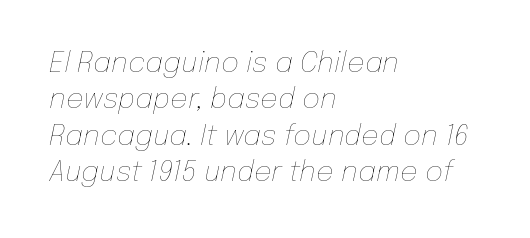
Q: Is the text bold? A: No.
Q: Is the text italic (slanted)? A: Yes, it leans right by about 12 degrees.
Q: Is the text underlined? A: No.
Q: How is the paragraph aligned? A: Left-aligned.
Q: Is the spacing between letters normal or unusually wide? A: Normal.
Q: Is the spacing between lines tight, normal or loose? A: Normal.
Q: Width (condensed, normal, or wide)? A: Normal.
Q: Stroke contrast? A: Low.
Q: x-height? A: Medium.
Q: Monospaced? A: No.
